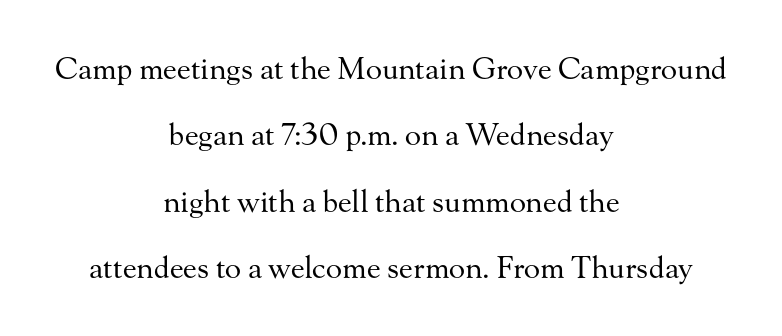
The image shows 30 px regular-weight serif type, upright; set centered, loose line spacing (2.21x), normal letter spacing, not underlined; medium stroke contrast and a small x-height.
